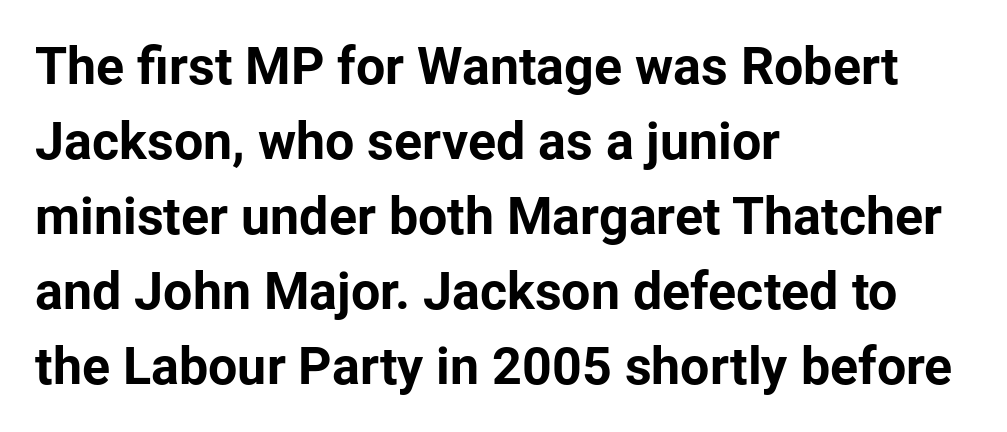
Q: Is the text bold? A: Yes.
Q: Is the text italic (slanted)? A: No, it is upright.
Q: Is the typeface a serif or a sans-serif typeface? A: Sans-serif.
Q: Is the text underlined? A: No.
Q: How is the paragraph aligned? A: Left-aligned.
Q: Is the spacing between letters normal or unusually wide? A: Normal.
Q: Is the spacing between lines tight, normal or loose? A: Normal.
Q: Width (condensed, normal, or wide)? A: Normal.
Q: Stroke contrast? A: Low.
Q: x-height? A: Medium.
Q: Monospaced? A: No.
